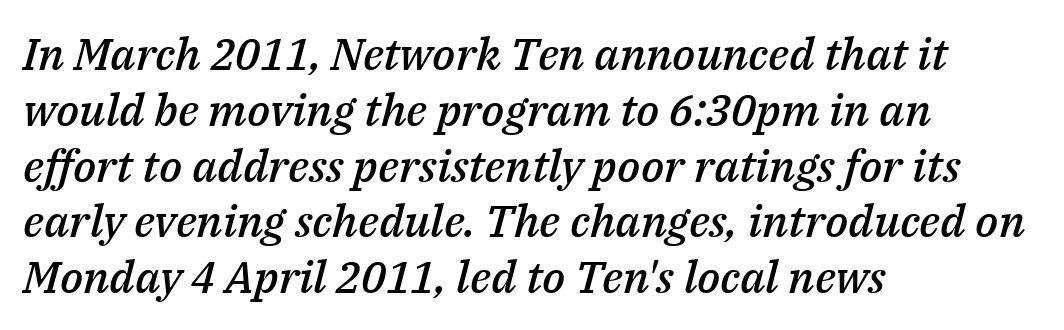
{"italic": "yes", "lean": "right", "slant_degrees": 14, "bold": "semi", "weight": "semibold", "width": "normal", "stroke_contrast": "medium", "x_height": "medium", "monospaced": "no", "underline": "no", "align": "left", "line_spacing_ratio": 1.24, "letter_spacing": "normal", "letter_spacing_em": 0.0, "glyph_px": 45}
